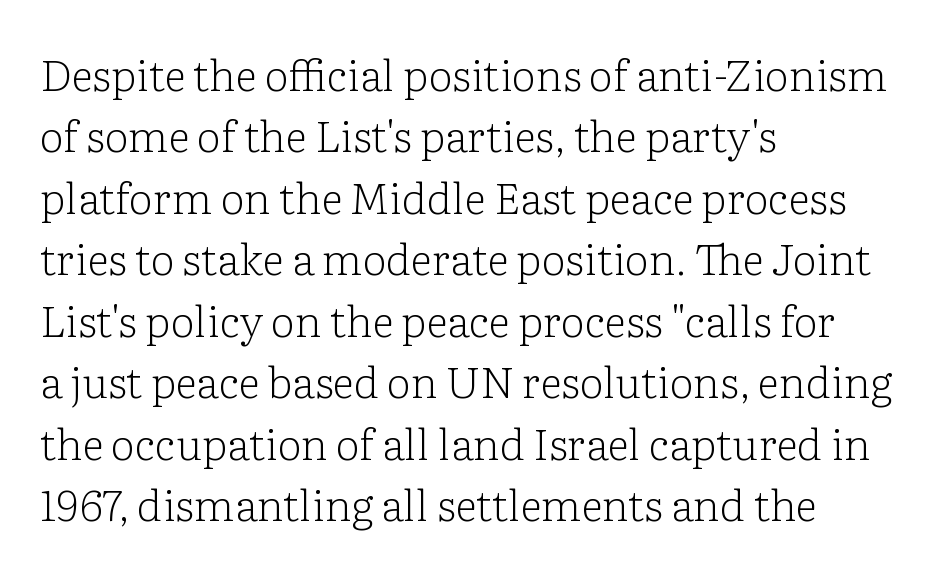
{"serif": "yes", "italic": "no", "bold": "no", "weight": "light", "width": "normal", "stroke_contrast": "low", "x_height": "medium", "monospaced": "no", "underline": "no", "align": "left", "line_spacing": "normal", "line_spacing_ratio": 1.43, "letter_spacing": "normal", "letter_spacing_em": 0.0, "glyph_px": 43}
